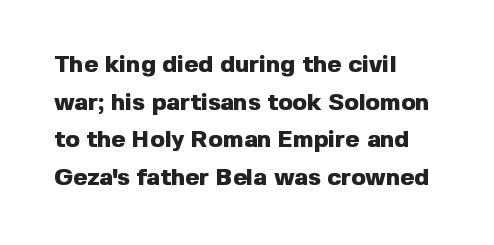
Q: Is the text bold? A: Yes.
Q: Is the text italic (slanted)? A: No, it is upright.
Q: Is the text underlined? A: No.
Q: How is the paragraph aligned? A: Left-aligned.
Q: Is the spacing between letters normal or unusually wide? A: Normal.
Q: Is the spacing between lines tight, normal or loose? A: Normal.
